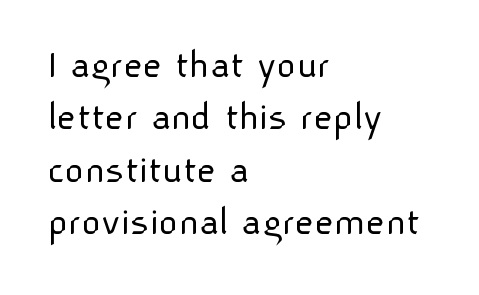
Q: Is the text bold? A: No.
Q: Is the text italic (slanted)? A: No, it is upright.
Q: Is the typeface a serif or a sans-serif typeface? A: Sans-serif.
Q: Is the text underlined? A: No.
Q: How is the paragraph aligned? A: Left-aligned.
Q: Is the spacing between letters normal or unusually wide? A: Normal.
Q: Is the spacing between lines tight, normal or loose? A: Normal.
Q: Width (condensed, normal, or wide)? A: Normal.
Q: Stroke contrast? A: Low.
Q: x-height? A: Medium.
Q: Monospaced? A: No.
